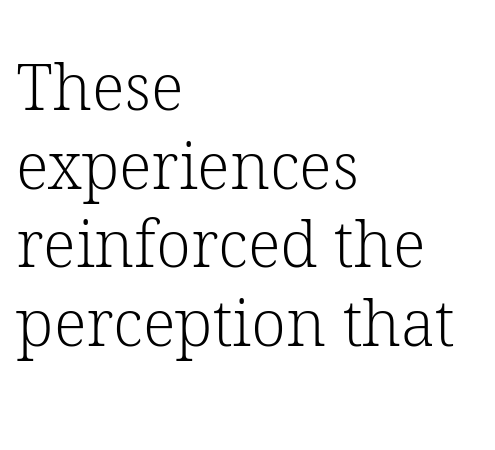
{"serif": "yes", "italic": "no", "bold": "no", "weight": "light", "width": "normal", "stroke_contrast": "low", "x_height": "medium", "monospaced": "no", "underline": "no", "align": "left", "line_spacing_ratio": 1.23, "letter_spacing": "normal", "letter_spacing_em": 0.0, "glyph_px": 64}
